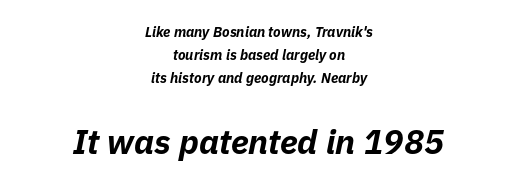
Emphasis-style slanted type is in use. Look at the stroke-to-counter ratio: heavy, a bold. The type is set solid horizontally, with unmodified tracking. You get the small type first, then a jump to larger type.
